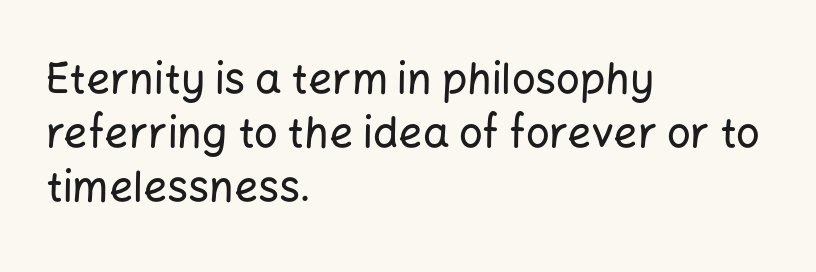
The image shows 42 px sans-serif type, upright; set left-aligned, normal line spacing (1.29x), normal letter spacing, not underlined; low stroke contrast and a medium x-height.
